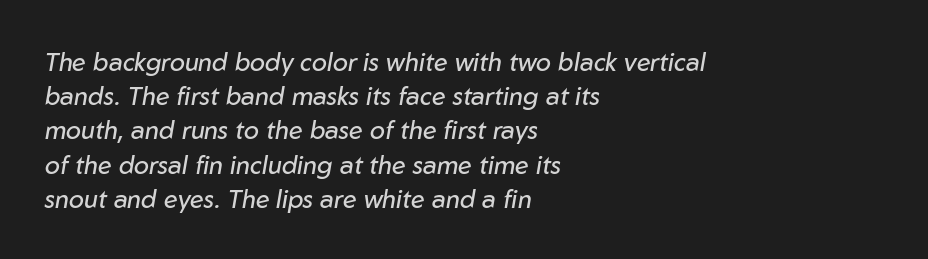
Q: Is the text bold? A: No.
Q: Is the text italic (slanted)? A: Yes, it leans right by about 10 degrees.
Q: Is the text underlined? A: No.
Q: How is the paragraph aligned? A: Left-aligned.
Q: Is the spacing between letters normal or unusually wide? A: Normal.
Q: Is the spacing between lines tight, normal or loose? A: Normal.
